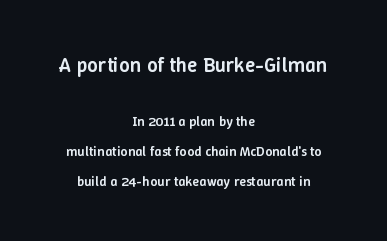
The image shows 21 px text type, upright; set centered, loose line spacing (2.12x), normal letter spacing, not underlined; the first (top) block is 1.5x larger.
